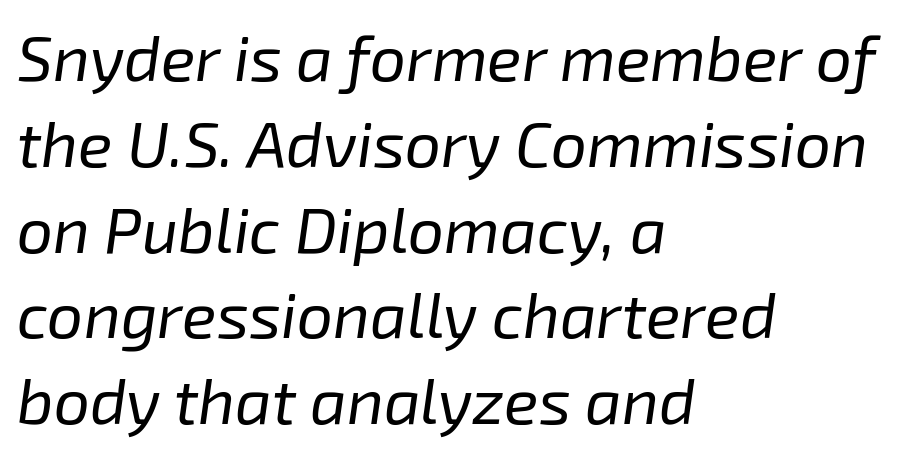
{"italic": "yes", "lean": "right", "slant_degrees": 8, "bold": "no", "weight": "regular", "width": "normal", "stroke_contrast": "low", "x_height": "medium", "monospaced": "no", "underline": "no", "align": "left", "line_spacing": "normal", "line_spacing_ratio": 1.34, "letter_spacing": "normal", "letter_spacing_em": 0.0, "glyph_px": 64}
